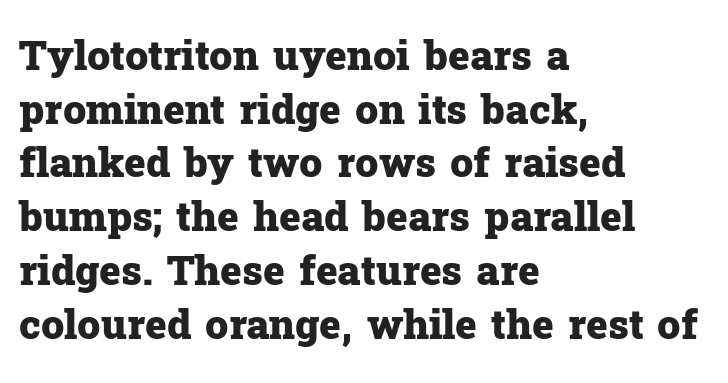
The image shows 41 px heavy serif type, upright; set left-aligned, normal line spacing (1.31x), normal letter spacing, not underlined; low stroke contrast and a medium x-height.
